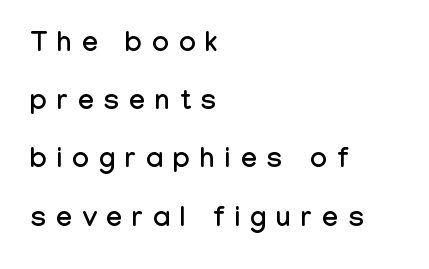
The image shows 28 px condensed sans-serif type, upright; set left-aligned, loose line spacing (2.08x), unusually wide letter spacing (+0.36 em), not underlined; low stroke contrast and a medium x-height.
